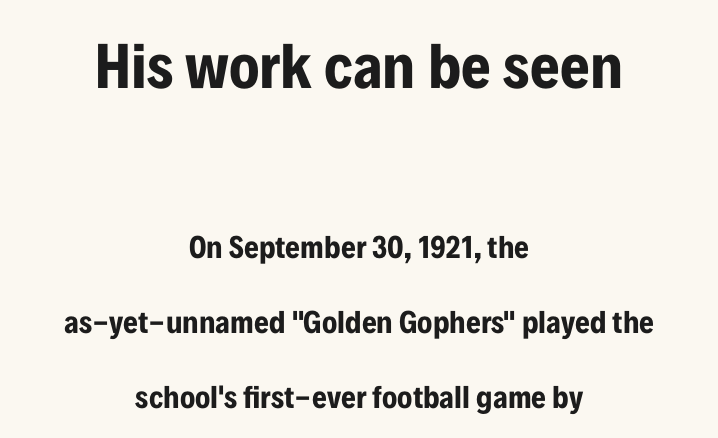
The image shows 64 px bold, condensed sans-serif type, upright; set centered, loose line spacing (2.35x), normal letter spacing, not underlined; the first (top) block is 2.0x larger; low stroke contrast and a medium x-height.
